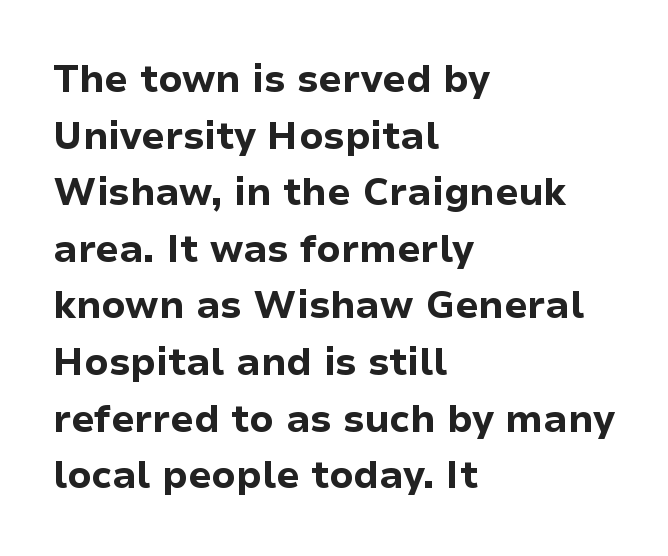
The image shows 38 px bold sans-serif type, upright; set left-aligned, normal line spacing (1.49x), normal letter spacing, not underlined; low stroke contrast and a medium x-height.
